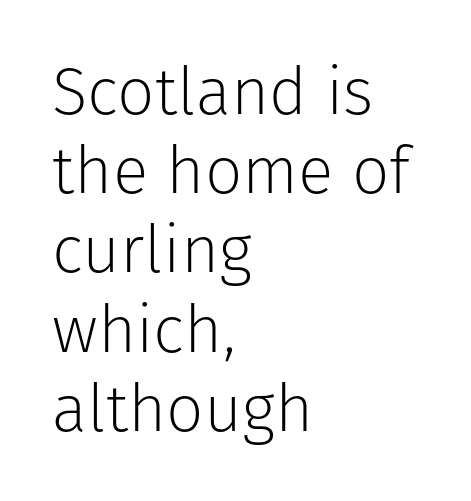
Q: Is the text bold? A: No.
Q: Is the text italic (slanted)? A: No, it is upright.
Q: Is the typeface a serif or a sans-serif typeface? A: Sans-serif.
Q: Is the text underlined? A: No.
Q: How is the paragraph aligned? A: Left-aligned.
Q: Is the spacing between letters normal or unusually wide? A: Normal.
Q: Width (condensed, normal, or wide)? A: Normal.
Q: Stroke contrast? A: Low.
Q: x-height? A: Medium.
Q: Monospaced? A: No.
